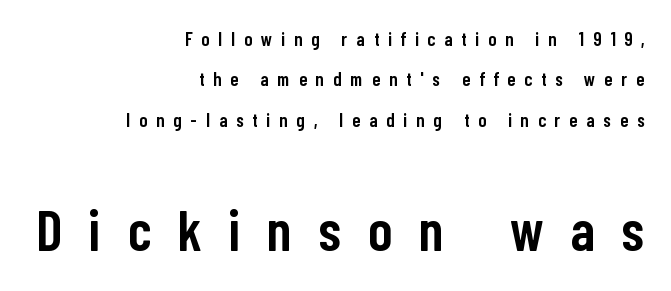
Q: Is the text bold? A: Semi-bold.
Q: Is the text italic (slanted)? A: No, it is upright.
Q: Is the typeface a serif or a sans-serif typeface? A: Sans-serif.
Q: Is the text underlined? A: No.
Q: How is the paragraph aligned? A: Right-aligned.
Q: Is the spacing between letters normal or unusually wide? A: Unusually wide.
Q: Is the spacing between lines tight, normal or loose? A: Loose.
Q: Which block of text is set in a larger size, the first (top) or the second (bottom)? A: The second (bottom) one.
Q: Width (condensed, normal, or wide)? A: Condensed.
Q: Stroke contrast? A: Low.
Q: x-height? A: Medium.
Q: Monospaced? A: No.
